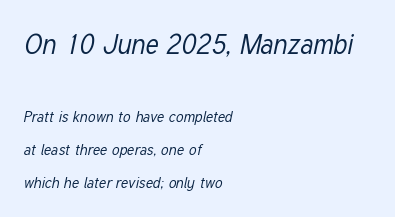
Q: Is the text bold? A: No.
Q: Is the text italic (slanted)? A: Yes, it leans right by about 12 degrees.
Q: Is the text underlined? A: No.
Q: How is the paragraph aligned? A: Left-aligned.
Q: Is the spacing between letters normal or unusually wide? A: Normal.
Q: Is the spacing between lines tight, normal or loose? A: Loose.
Q: Which block of text is set in a larger size, the first (top) or the second (bottom)? A: The first (top) one.
